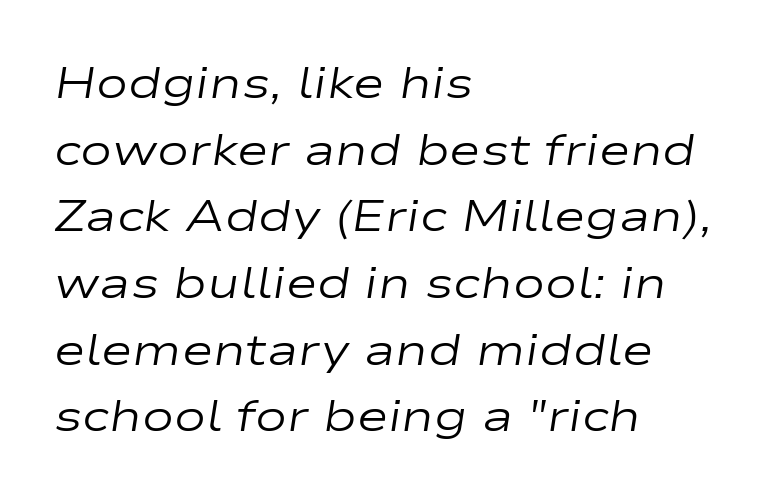
Q: Is the text bold? A: No.
Q: Is the text italic (slanted)? A: Yes, it leans right by about 9 degrees.
Q: Is the text underlined? A: No.
Q: How is the paragraph aligned? A: Left-aligned.
Q: Is the spacing between letters normal or unusually wide? A: Normal.
Q: Is the spacing between lines tight, normal or loose? A: Normal.
Q: Width (condensed, normal, or wide)? A: Wide.
Q: Stroke contrast? A: Low.
Q: x-height? A: Medium.
Q: Monospaced? A: No.
